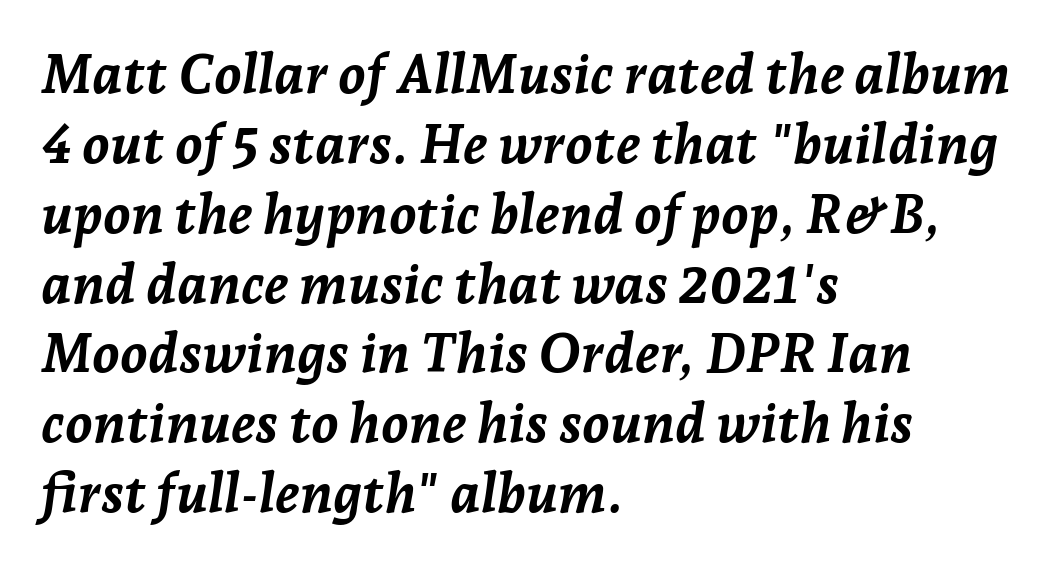
{"italic": "yes", "lean": "right", "slant_degrees": 7, "bold": "yes", "weight": "semibold", "width": "normal", "stroke_contrast": "low", "x_height": "medium", "monospaced": "no", "underline": "no", "align": "left", "line_spacing": "normal", "line_spacing_ratio": 1.27, "letter_spacing": "normal", "letter_spacing_em": 0.0, "glyph_px": 55}
